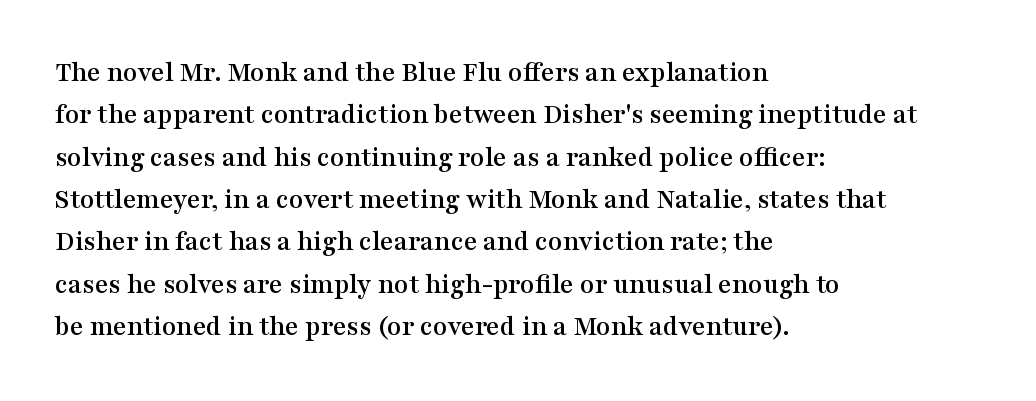
{"serif": "yes", "italic": "no", "width": "wide", "stroke_contrast": "medium", "x_height": "medium", "monospaced": "no", "underline": "no", "align": "left", "line_spacing": "normal", "line_spacing_ratio": 1.46, "letter_spacing": "normal", "letter_spacing_em": 0.0, "glyph_px": 29}
